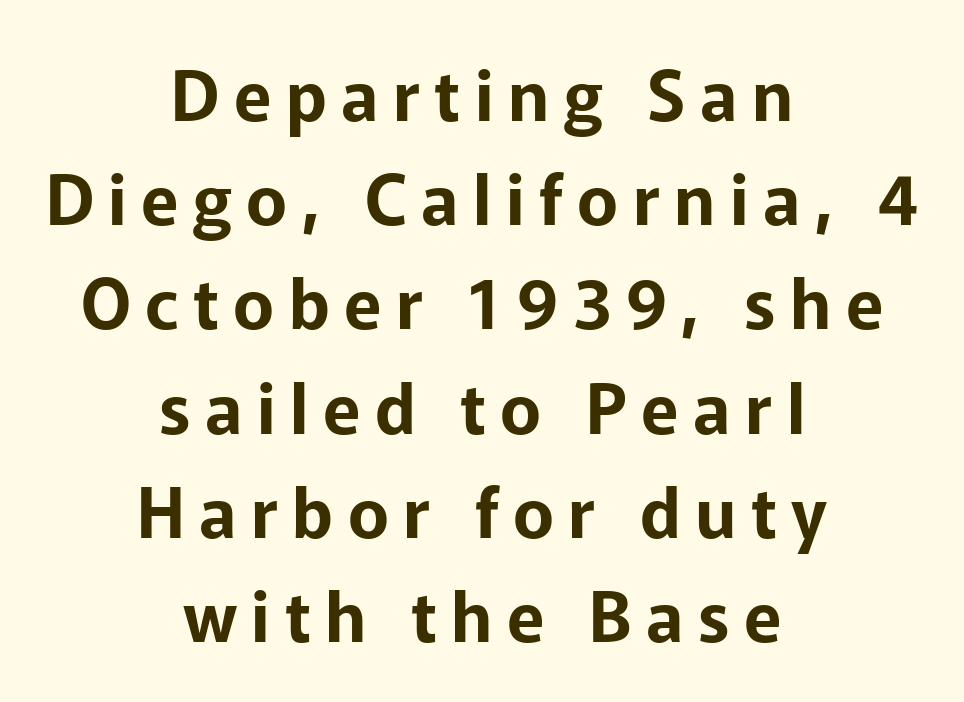
{"serif": "no", "italic": "no", "width": "normal", "stroke_contrast": "low", "x_height": "medium", "monospaced": "no", "underline": "no", "align": "center", "line_spacing": "normal", "line_spacing_ratio": 1.51, "letter_spacing": "wide", "letter_spacing_em": 0.21, "glyph_px": 69}
